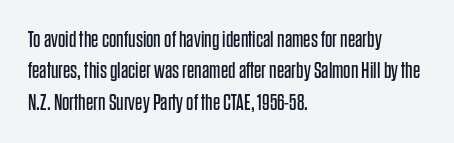
Q: Is the text bold? A: No.
Q: Is the text italic (slanted)? A: No, it is upright.
Q: Is the text underlined? A: No.
Q: How is the paragraph aligned? A: Left-aligned.
Q: Is the spacing between letters normal or unusually wide? A: Normal.
Q: Is the spacing between lines tight, normal or loose? A: Normal.
